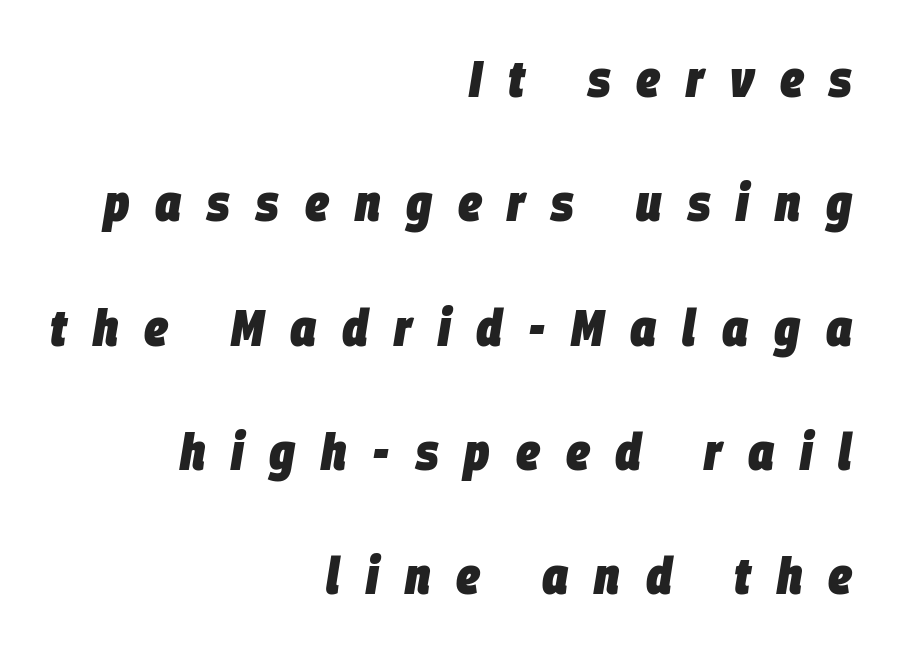
The image shows 52 px heavy, condensed type, italic (leaning right); set right-aligned, loose line spacing (2.39x), unusually wide letter spacing (+0.5 em), not underlined; low stroke contrast and a large x-height.
